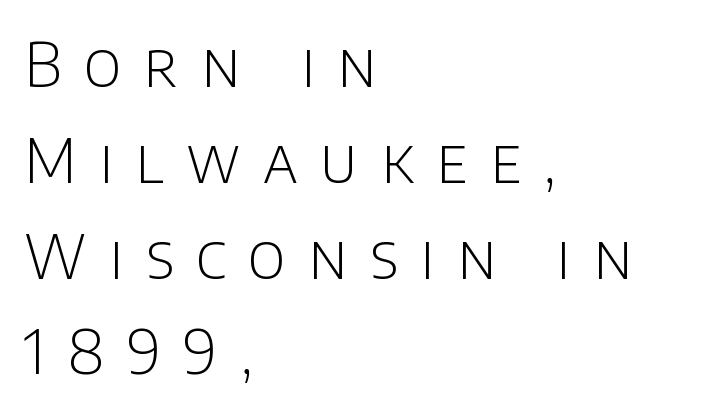
In CSS terms this would be text-align: left. Quick note: interline space is typical. A quiet, ordinary-to-light weight characterises the typeface. A bare baseline throughout the passage.
